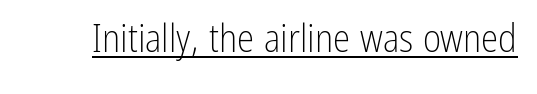
Q: Is the text bold? A: No.
Q: Is the text italic (slanted)? A: No, it is upright.
Q: Is the typeface a serif or a sans-serif typeface? A: Sans-serif.
Q: Is the text underlined? A: Yes.
Q: Is the spacing between letters normal or unusually wide? A: Normal.
Q: Width (condensed, normal, or wide)? A: Condensed.
Q: Stroke contrast? A: Low.
Q: x-height? A: Medium.
Q: Monospaced? A: No.
